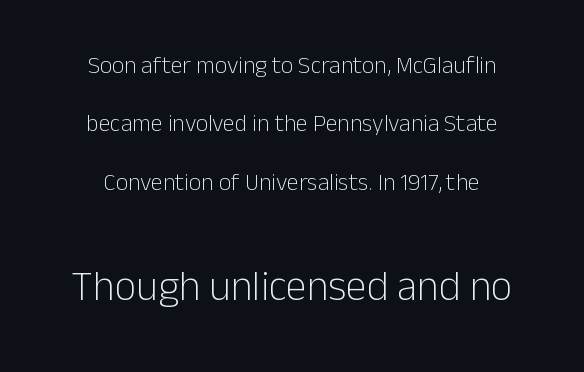
The passage is arranged like a title page — every line centered. Think standard paragraph weight, or any step lighter than that. The specimen reads as upright at a glance. You could fit nearly another row in the gap between these rows.
